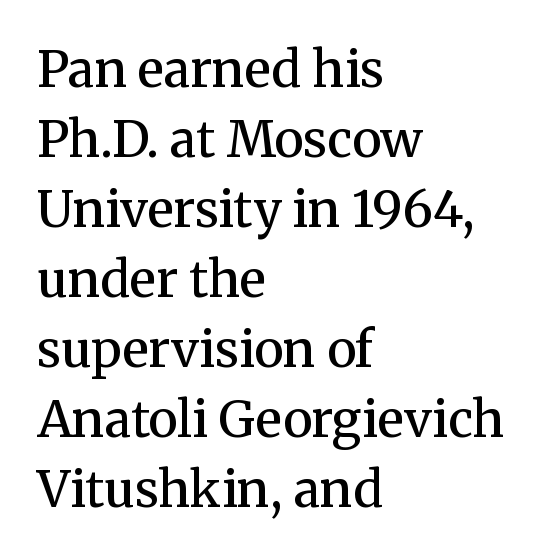
{"serif": "yes", "italic": "no", "bold": "semi", "weight": "semibold", "width": "normal", "stroke_contrast": "medium", "x_height": "medium", "monospaced": "no", "underline": "no", "align": "left", "line_spacing": "normal", "line_spacing_ratio": 1.4, "letter_spacing": "normal", "letter_spacing_em": 0.0, "glyph_px": 50}
